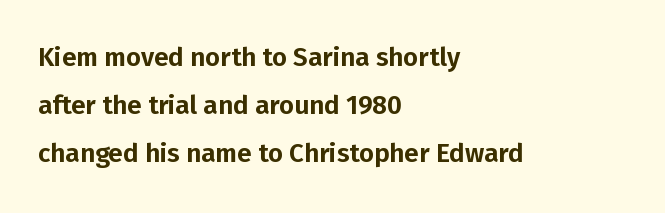
Q: Is the text italic (slanted)? A: No, it is upright.
Q: Is the text underlined? A: No.
Q: How is the paragraph aligned? A: Left-aligned.
Q: Is the spacing between letters normal or unusually wide? A: Normal.
